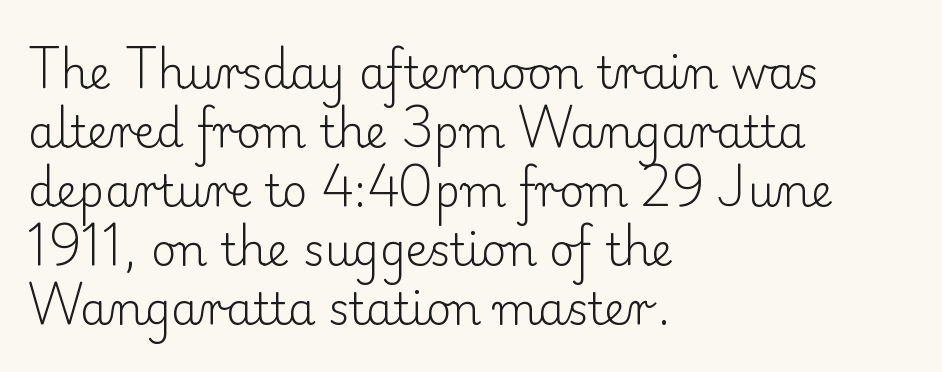
The image shows 44 px light type, upright; set left-aligned, normal line spacing (1.34x), normal letter spacing, not underlined; low stroke contrast and a small x-height.
